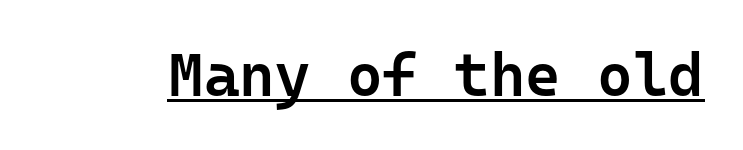
Serif or sans? Sans — the stroke terminals are bare. Words appear dense and cohesive because spacing is normal. Do the letters lean? They stand straight. A typesetter would call this monospace, since all characters share one set width.
